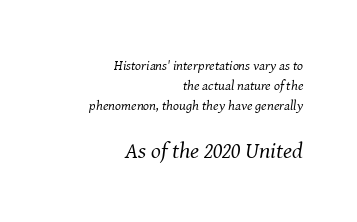
Q: Is the text bold? A: No.
Q: Is the text italic (slanted)? A: Yes, it leans right by about 8 degrees.
Q: Is the text underlined? A: No.
Q: How is the paragraph aligned? A: Right-aligned.
Q: Is the spacing between letters normal or unusually wide? A: Normal.
Q: Is the spacing between lines tight, normal or loose? A: Normal.
Q: Which block of text is set in a larger size, the first (top) or the second (bottom)? A: The second (bottom) one.
